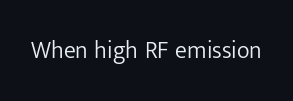
{"italic": "no", "bold": "no", "underline": "no", "letter_spacing": "normal", "letter_spacing_em": 0.0, "glyph_px": 24}
